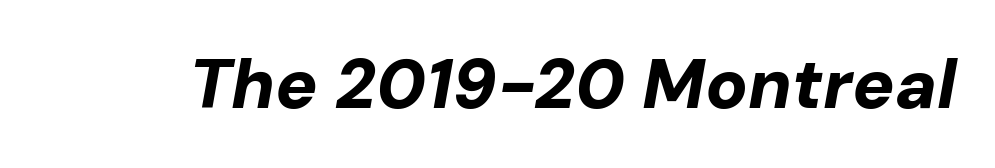
Q: Is the text bold? A: Yes.
Q: Is the text italic (slanted)? A: Yes, it leans right by about 10 degrees.
Q: Is the text underlined? A: No.
Q: Is the spacing between letters normal or unusually wide? A: Normal.
Q: Width (condensed, normal, or wide)? A: Normal.
Q: Stroke contrast? A: Low.
Q: x-height? A: Medium.
Q: Monospaced? A: No.
